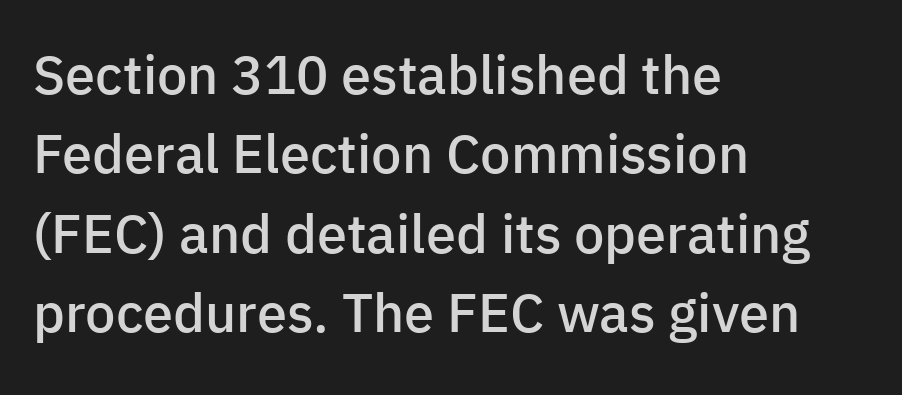
The image shows 54 px semibold sans-serif type, upright; set left-aligned, normal line spacing (1.47x), normal letter spacing, not underlined; low stroke contrast and a medium x-height.
